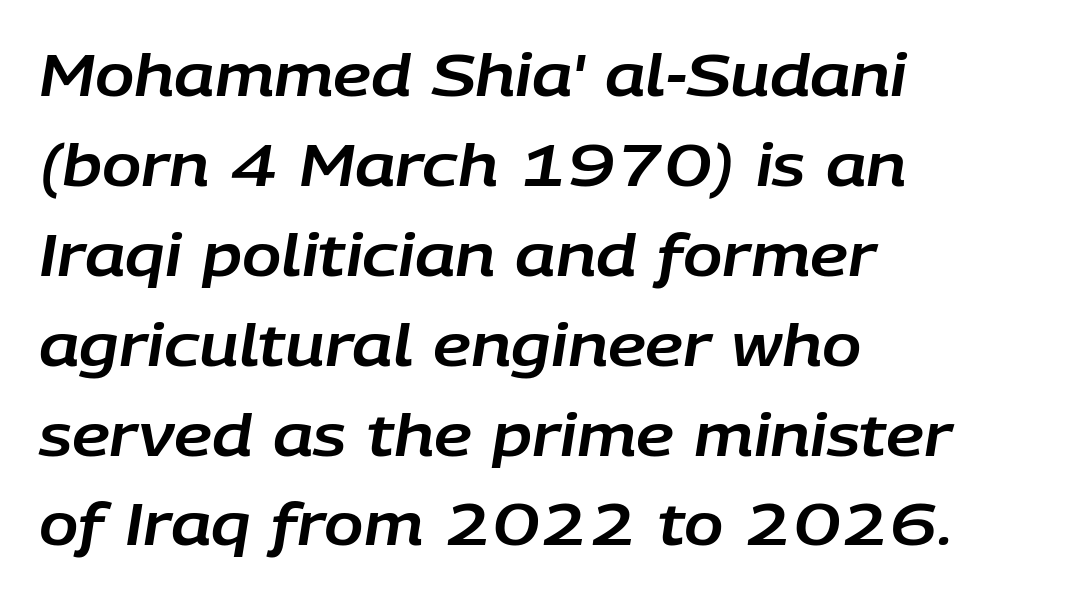
The image shows 58 px text type, italic (leaning right); set left-aligned, normal line spacing (1.55x), normal letter spacing, not underlined; low stroke contrast and a large x-height.
